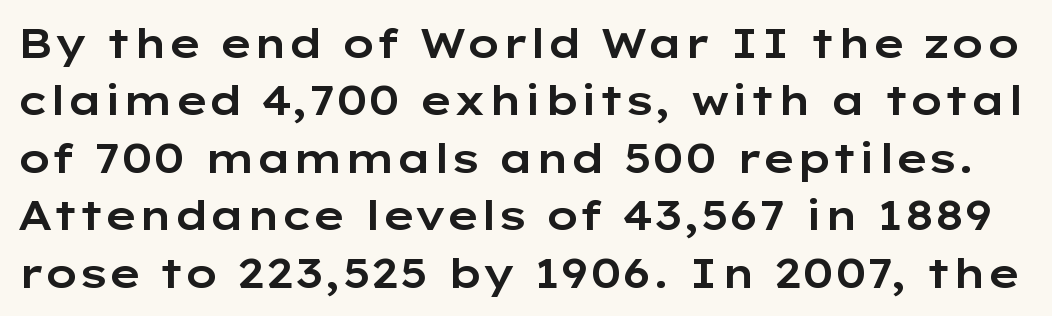
{"serif": "no", "italic": "no", "width": "wide", "stroke_contrast": "low", "x_height": "medium", "monospaced": "no", "underline": "no", "line_spacing": "normal", "line_spacing_ratio": 1.4, "letter_spacing": "normal", "letter_spacing_em": 0.0, "glyph_px": 41}
